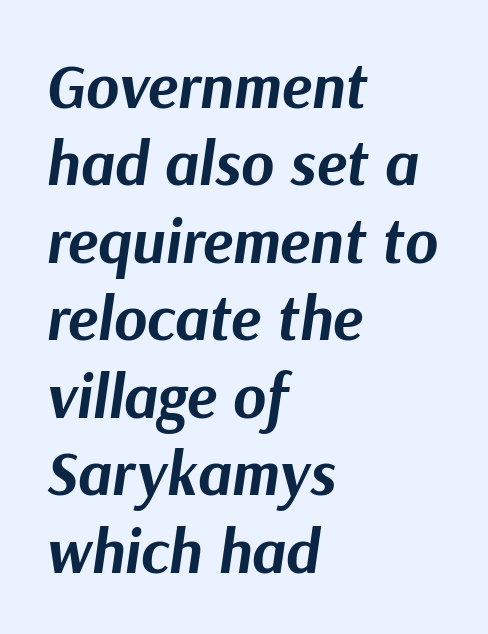
{"italic": "yes", "lean": "right", "slant_degrees": 9, "bold": "yes", "weight": "bold", "width": "normal", "stroke_contrast": "medium", "x_height": "medium", "monospaced": "no", "underline": "no", "align": "left", "line_spacing_ratio": 1.23, "letter_spacing": "normal", "letter_spacing_em": 0.0, "glyph_px": 63}
